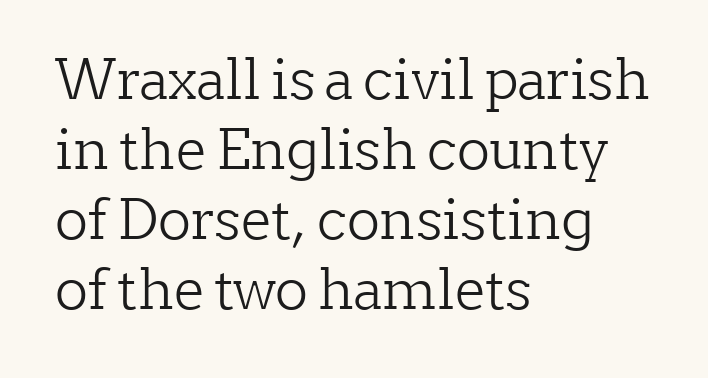
{"serif": "yes", "italic": "no", "bold": "no", "weight": "light", "width": "normal", "stroke_contrast": "low", "x_height": "medium", "monospaced": "no", "underline": "no", "align": "left", "line_spacing": "normal", "line_spacing_ratio": 1.27, "letter_spacing": "normal", "letter_spacing_em": 0.0, "glyph_px": 55}
